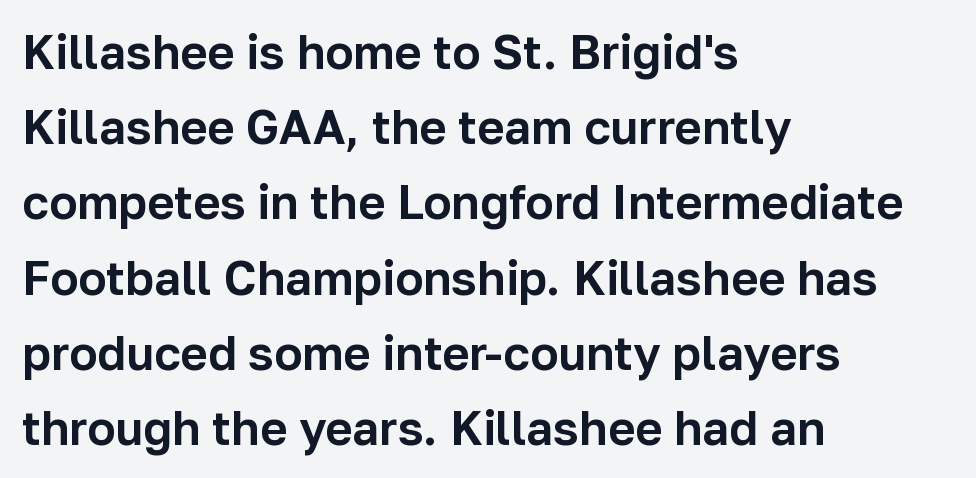
Q: Is the text italic (slanted)? A: No, it is upright.
Q: Is the typeface a serif or a sans-serif typeface? A: Sans-serif.
Q: Is the text underlined? A: No.
Q: How is the paragraph aligned? A: Left-aligned.
Q: Is the spacing between letters normal or unusually wide? A: Normal.
Q: Is the spacing between lines tight, normal or loose? A: Normal.
Q: Width (condensed, normal, or wide)? A: Normal.
Q: Stroke contrast? A: Low.
Q: x-height? A: Medium.
Q: Monospaced? A: No.
